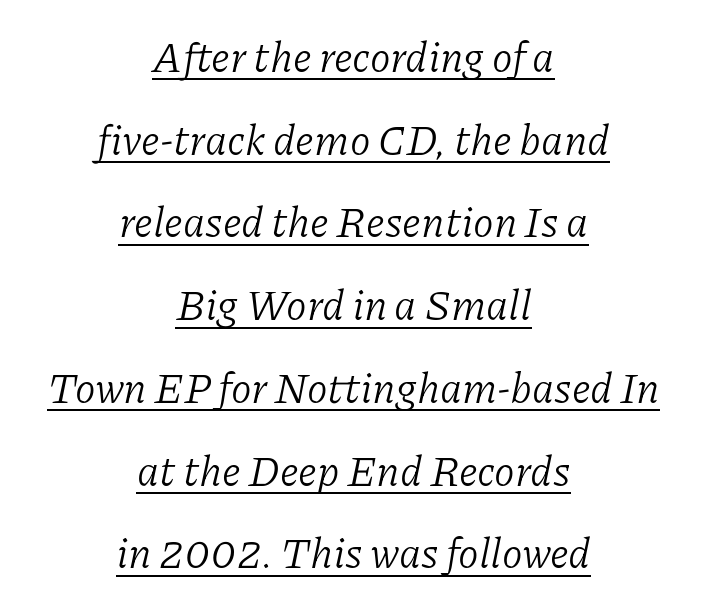
The image shows 42 px light serif type, italic (leaning right); set centered, loose line spacing (1.97x), normal letter spacing, underlined; low stroke contrast and a medium x-height.
